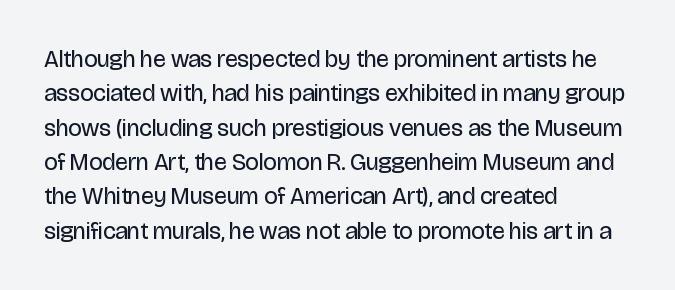
{"italic": "no", "bold": "no", "underline": "no", "align": "left", "line_spacing": "normal", "line_spacing_ratio": 1.43, "letter_spacing": "normal", "letter_spacing_em": 0.0, "glyph_px": 24}
